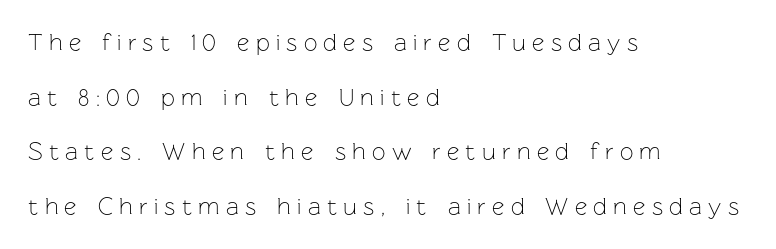
Q: Is the text bold? A: No.
Q: Is the text italic (slanted)? A: No, it is upright.
Q: Is the text underlined? A: No.
Q: How is the paragraph aligned? A: Left-aligned.
Q: Is the spacing between letters normal or unusually wide? A: Unusually wide.
Q: Is the spacing between lines tight, normal or loose? A: Loose.
